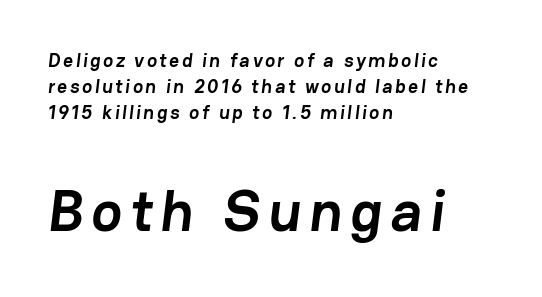
Character widths vary here, with narrow letters taking less room than wide ones. Vertical spacing — default. This rendering employs a face without finishing strokes, i.e., a sans-serif. On the weight axis this lands at bold, roughly 700. The lines are quadded left. The following chunk of copy outweighs the initial chunk in type size.
